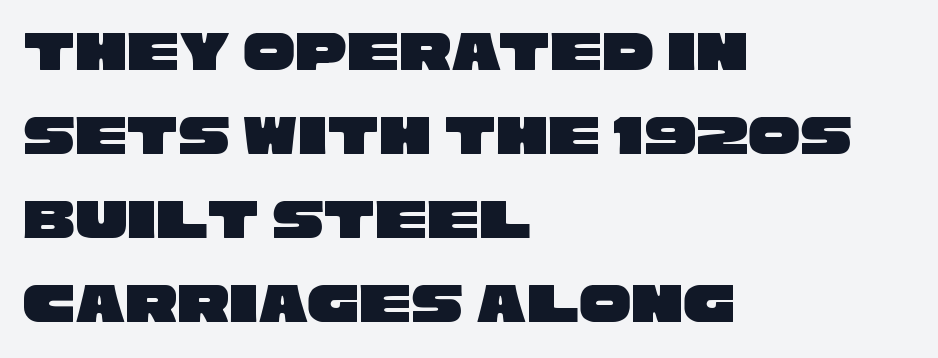
{"serif": "no", "width": "wide", "stroke_contrast": "low", "x_height": "large", "monospaced": "no", "underline": "no", "align": "left", "line_spacing": "normal", "line_spacing_ratio": 1.45, "letter_spacing": "normal", "letter_spacing_em": 0.0, "glyph_px": 58}
